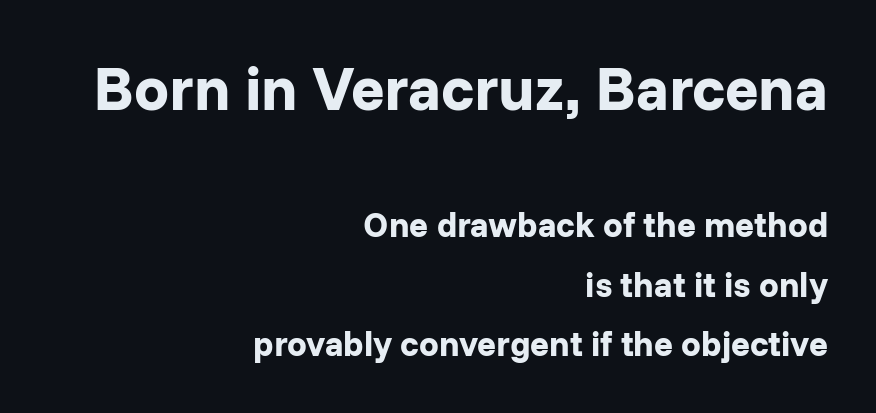
{"serif": "no", "italic": "no", "bold": "yes", "weight": "bold", "width": "normal", "stroke_contrast": "low", "x_height": "medium", "monospaced": "no", "underline": "no", "align": "right", "line_spacing": "normal", "line_spacing_ratio": 1.69, "letter_spacing": "normal", "letter_spacing_em": 0.0, "larger_block": "first", "size_ratio": 1.77, "glyph_px": 62}
